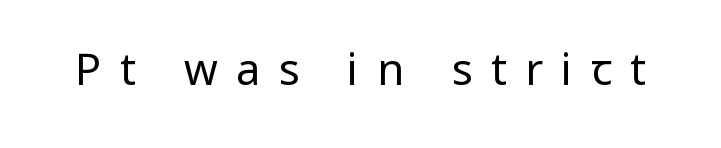
Note the varied advance widths — an 'i' is clearly narrower than an 'm'. Between one letter and the next there's a generous, obvious gap. A clean baseline with only descenders dipping below it. I'd call this a sans setting — the letters go barefoot. Unbolded letterforms with no extra heft. If you drew a line through each stem, it would be perfectly vertical.
